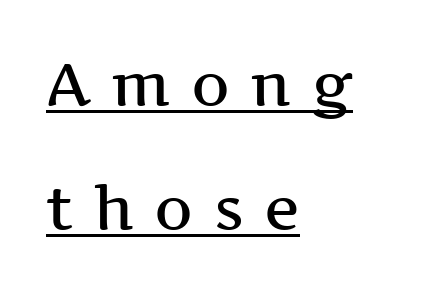
Q: Is the text bold? A: Semi-bold.
Q: Is the text italic (slanted)? A: No, it is upright.
Q: Is the typeface a serif or a sans-serif typeface? A: Serif.
Q: Is the text underlined? A: Yes.
Q: How is the paragraph aligned? A: Left-aligned.
Q: Is the spacing between letters normal or unusually wide? A: Unusually wide.
Q: Is the spacing between lines tight, normal or loose? A: Loose.
Q: Width (condensed, normal, or wide)? A: Wide.
Q: Stroke contrast? A: Medium.
Q: x-height? A: Medium.
Q: Monospaced? A: No.
